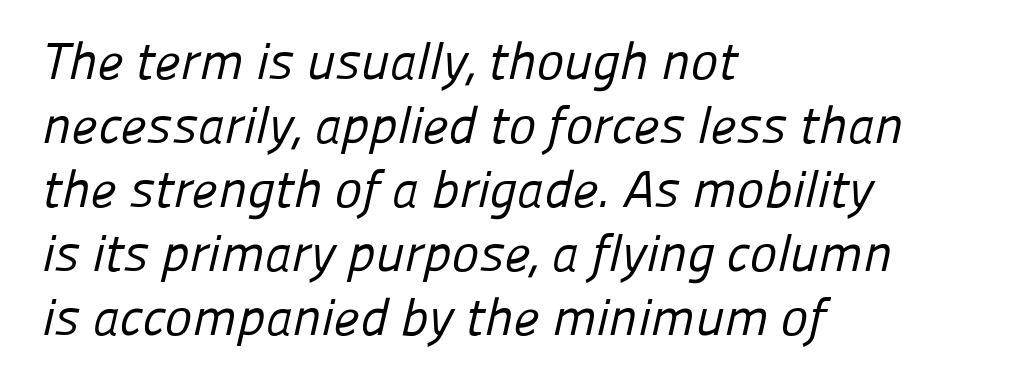
Q: Is the text bold? A: No.
Q: Is the typeface a serif or a sans-serif typeface? A: Sans-serif.
Q: Is the text underlined? A: No.
Q: How is the paragraph aligned? A: Left-aligned.
Q: Is the spacing between letters normal or unusually wide? A: Normal.
Q: Width (condensed, normal, or wide)? A: Normal.
Q: Stroke contrast? A: Low.
Q: x-height? A: Medium.
Q: Monospaced? A: No.
